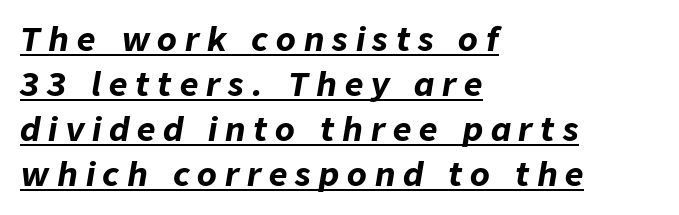
Q: Is the text bold? A: Yes.
Q: Is the text italic (slanted)? A: Yes, it leans right by about 9 degrees.
Q: Is the text underlined? A: Yes.
Q: How is the paragraph aligned? A: Left-aligned.
Q: Is the spacing between letters normal or unusually wide? A: Unusually wide.
Q: Is the spacing between lines tight, normal or loose? A: Normal.
Q: Width (condensed, normal, or wide)? A: Normal.
Q: Stroke contrast? A: Low.
Q: x-height? A: Medium.
Q: Monospaced? A: No.
